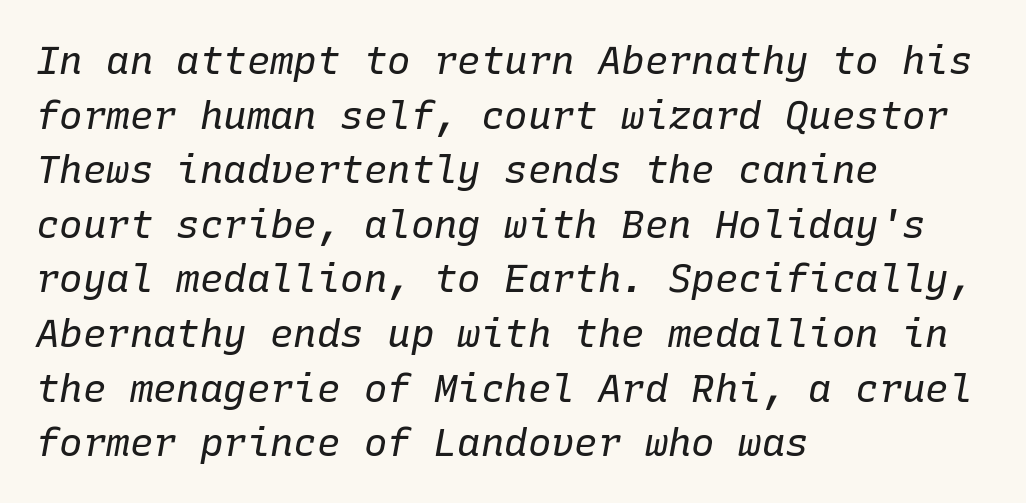
The image shows 39 px regular-weight type, italic (leaning right), monospaced; set left-aligned, normal line spacing (1.4x), normal letter spacing, not underlined; low stroke contrast and a medium x-height.
